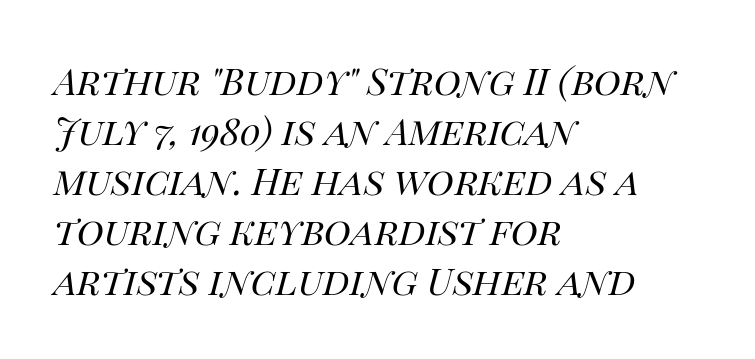
The image shows 37 px regular-weight type, italic (leaning right); set left-aligned, normal line spacing (1.35x), normal letter spacing, not underlined; high stroke contrast and a large x-height.
